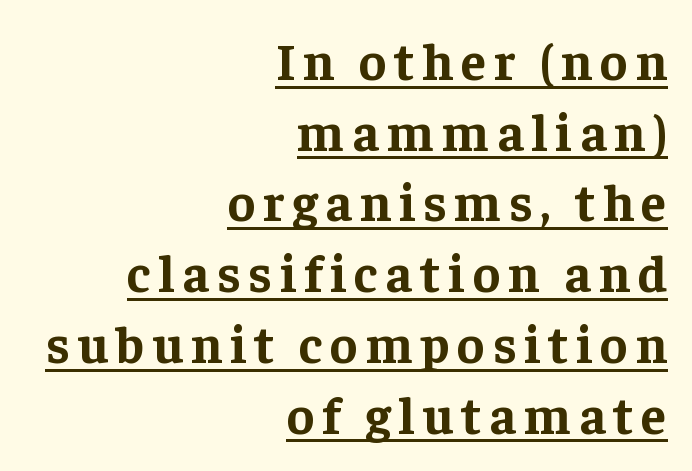
In terms of weight, the rendering is a true, heavy bold. Notice how the stems are strictly vertical — no italics here. You can see a thin bar hugging the bottom of the glyphs. The designer went with a serif here, giving each stem small feet. Reading down the column, the eye jumps a familiar distance to each next line. A typesetter would call this proportional, since set widths differ per character.
